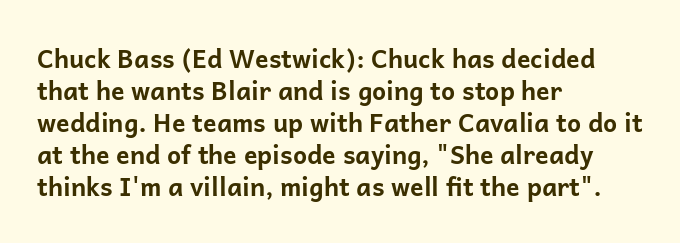
The typesetter chose a ragged-right arrangement here. The line texture is even and compact thanks to regular tracking. Summary of weight: heavy, a full bold. Vertically, the passage feels balanced, rows spaced as you'd expect. In terms of posture, this sample is upright.
